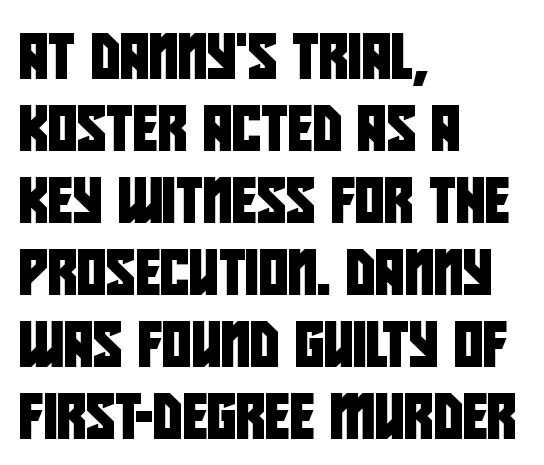
The image shows 45 px condensed sans-serif type; set left-aligned, normal line spacing (1.6x), normal letter spacing, not underlined; low stroke contrast and a large x-height.
